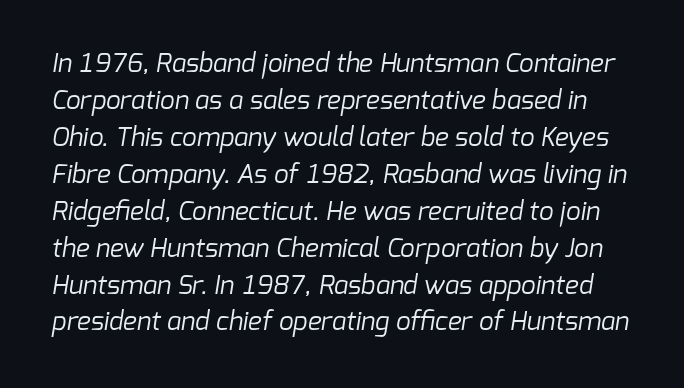
{"bold": "no", "underline": "no", "line_spacing": "normal", "line_spacing_ratio": 1.42, "letter_spacing": "normal", "letter_spacing_em": 0.0, "glyph_px": 26}
